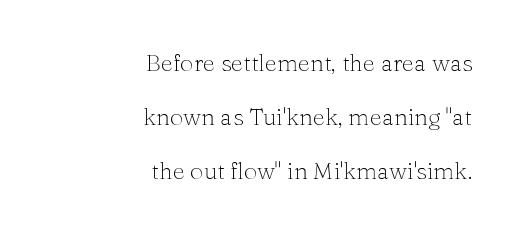
{"italic": "no", "bold": "no", "underline": "no", "align": "right", "line_spacing": "loose", "line_spacing_ratio": 2.25, "letter_spacing": "normal", "letter_spacing_em": 0.0, "glyph_px": 24}
